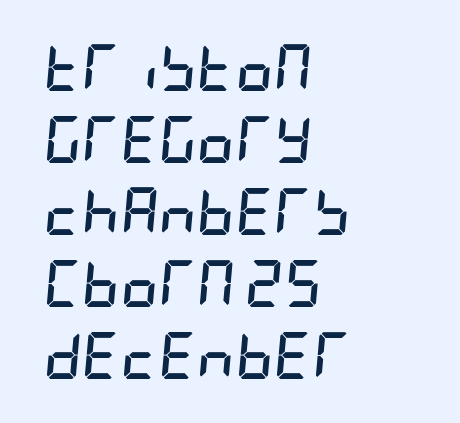
Q: Is the text bold? A: Yes.
Q: Is the text italic (slanted)? A: Yes, it leans right by about 5 degrees.
Q: Is the text underlined? A: No.
Q: How is the paragraph aligned? A: Left-aligned.
Q: Is the spacing between letters normal or unusually wide? A: Normal.
Q: Is the spacing between lines tight, normal or loose? A: Normal.
Q: Width (condensed, normal, or wide)? A: Condensed.
Q: Stroke contrast? A: Low.
Q: x-height? A: Large.
